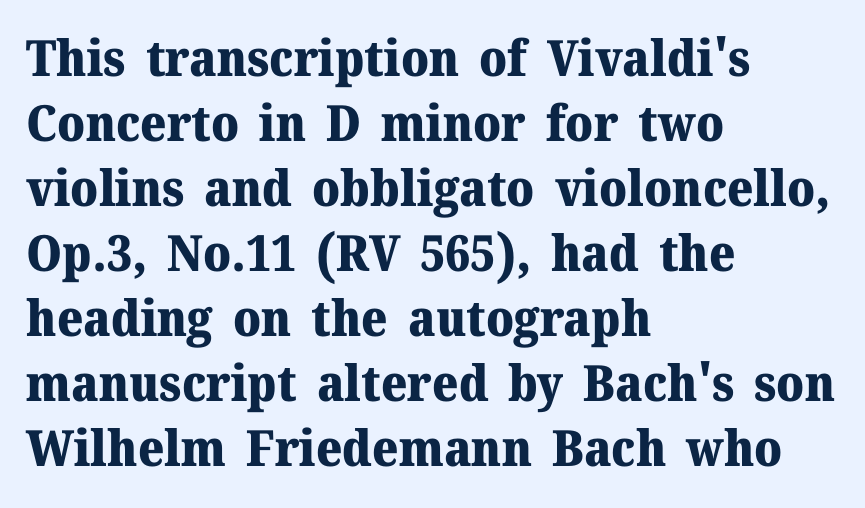
The image shows 50 px heavy serif type, upright; set left-aligned, normal line spacing (1.3x), normal letter spacing, not underlined; medium stroke contrast and a medium x-height.
